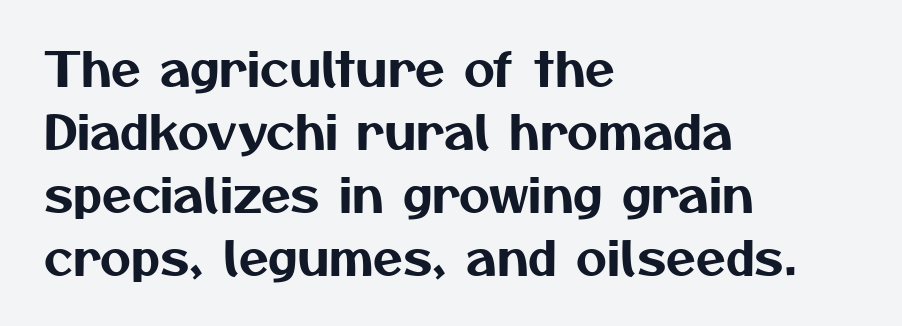
The image shows 48 px sans-serif type; set left-aligned, normal line spacing (1.31x), normal letter spacing, not underlined; medium stroke contrast and a medium x-height.
